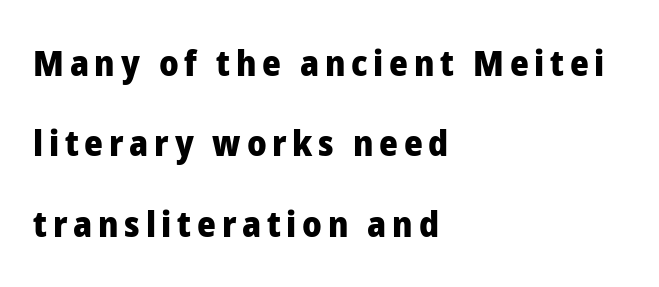
Q: Is the text bold? A: Yes.
Q: Is the text italic (slanted)? A: No, it is upright.
Q: Is the typeface a serif or a sans-serif typeface? A: Sans-serif.
Q: Is the text underlined? A: No.
Q: How is the paragraph aligned? A: Left-aligned.
Q: Is the spacing between lines tight, normal or loose? A: Loose.
Q: Width (condensed, normal, or wide)? A: Normal.
Q: Stroke contrast? A: Low.
Q: x-height? A: Medium.
Q: Monospaced? A: No.
